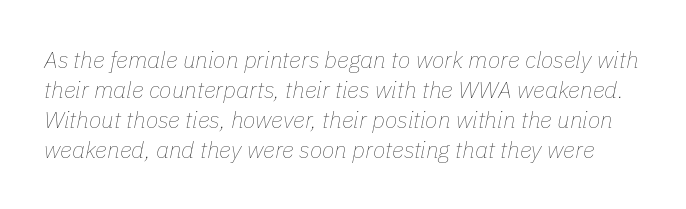
Unbolded letterforms with no extra heft. The tracking reads as untouched default to a designer's eye. The glyphs are unaccompanied by any horizontal stroke below them. Honestly, the row spacing looks completely unremarkable.
